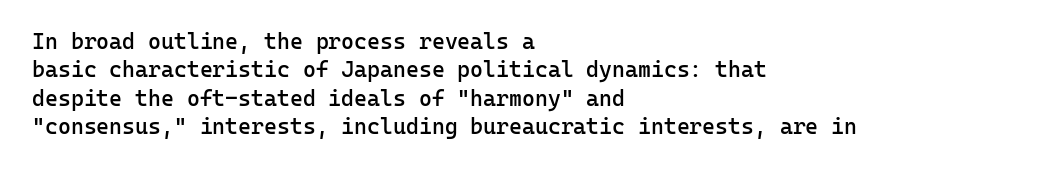
The image shows 22 px text type, upright; set left-aligned, normal line spacing (1.29x), normal letter spacing, not underlined.
